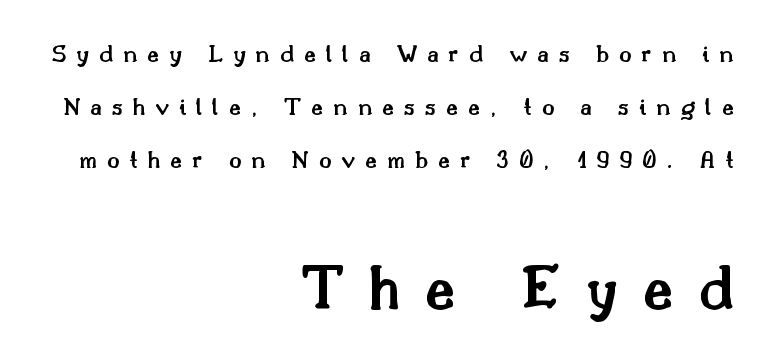
The image shows 66 px semibold serif type, upright; set right-aligned, loose line spacing (2.04x), unusually wide letter spacing (+0.38 em), not underlined; the second (bottom) block is 2.54x larger; medium stroke contrast and a small x-height.
